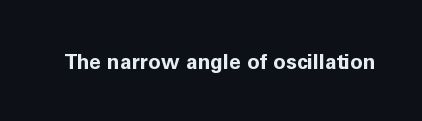
The letterforms sit shoulder to shoulder at normal distance. These lines were composed using upright roman letters. Check the space under the baseline: it is left empty. The sample has been set heavy, in full bold.
